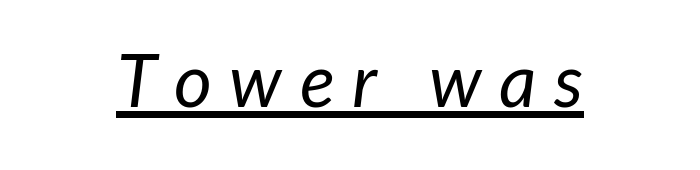
The image shows 73 px regular-weight type, italic (leaning right); set unusually wide letter spacing (+0.24 em), underlined; low stroke contrast and a medium x-height.
